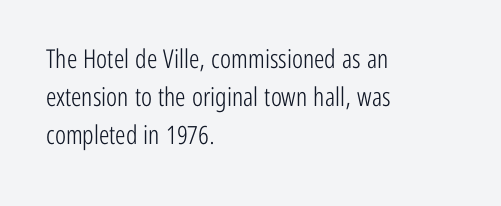
The image shows 26 px text type, upright; set left-aligned, normal line spacing (1.47x), normal letter spacing, not underlined.
